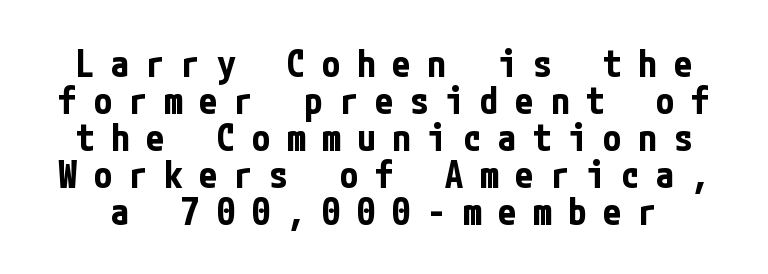
The image shows 37 px bold, condensed sans-serif type, upright; set tight line spacing (1.0x), unusually wide letter spacing (+0.45 em), not underlined; low stroke contrast and a medium x-height.
